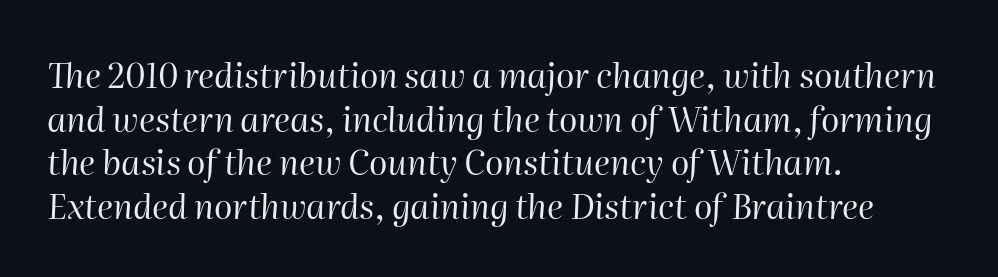
Q: Is the text bold? A: No.
Q: Is the text italic (slanted)? A: Yes, it leans right by about 2 degrees.
Q: Is the text underlined? A: No.
Q: How is the paragraph aligned? A: Left-aligned.
Q: Is the spacing between letters normal or unusually wide? A: Normal.
Q: Is the spacing between lines tight, normal or loose? A: Normal.
Q: Width (condensed, normal, or wide)? A: Normal.
Q: Stroke contrast? A: High.
Q: x-height? A: Medium.
Q: Monospaced? A: No.
